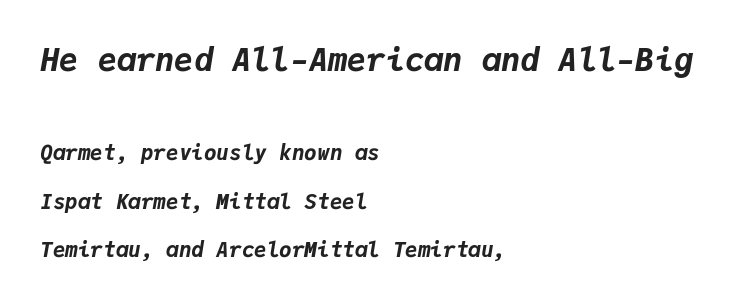
Q: Is the text bold? A: Yes.
Q: Is the text italic (slanted)? A: Yes, it leans right by about 9 degrees.
Q: Is the text underlined? A: No.
Q: How is the paragraph aligned? A: Left-aligned.
Q: Is the spacing between letters normal or unusually wide? A: Normal.
Q: Is the spacing between lines tight, normal or loose? A: Loose.
Q: Which block of text is set in a larger size, the first (top) or the second (bottom)? A: The first (top) one.
Q: Width (condensed, normal, or wide)? A: Normal.
Q: Stroke contrast? A: Low.
Q: x-height? A: Medium.
Q: Monospaced? A: Yes.
